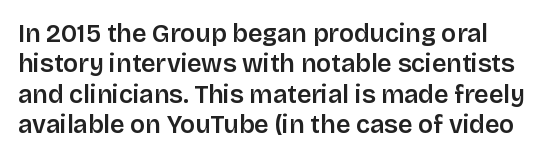
{"italic": "no", "bold": "semi", "underline": "no", "line_spacing_ratio": 1.22, "letter_spacing": "normal", "letter_spacing_em": 0.0, "glyph_px": 25}
